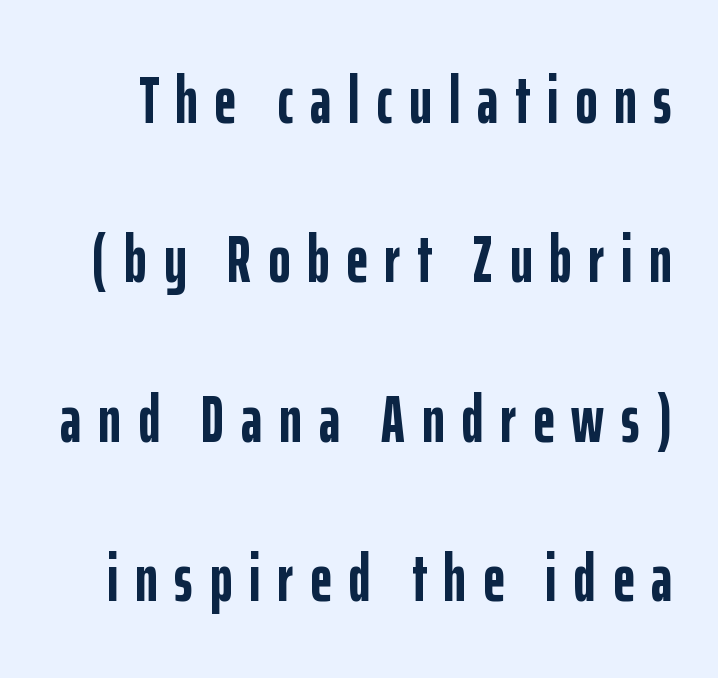
The image shows 67 px semibold, condensed sans-serif type, upright; set loose line spacing (2.38x), unusually wide letter spacing (+0.25 em), not underlined; low stroke contrast and a medium x-height.
